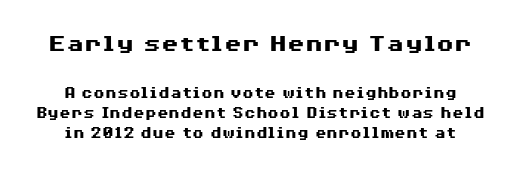
The image shows 26 px bold type, upright; set line spacing 1.19x, normal letter spacing, not underlined; the first (top) block is 1.53x larger.
